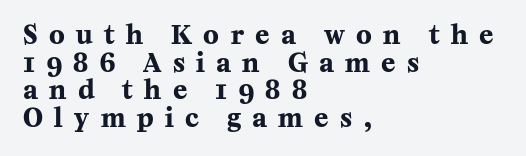
Q: Is the text bold? A: Yes.
Q: Is the text italic (slanted)? A: No, it is upright.
Q: Is the text underlined? A: No.
Q: How is the paragraph aligned? A: Left-aligned.
Q: Is the spacing between letters normal or unusually wide? A: Unusually wide.
Q: Is the spacing between lines tight, normal or loose? A: Tight.
